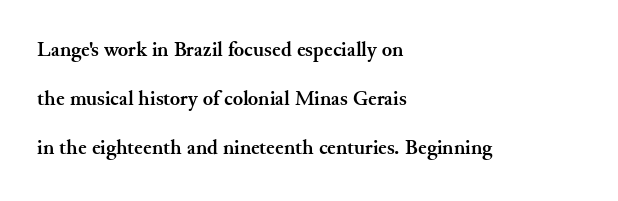
Whoever set this chose breathing room over compactness in the vertical rhythm. On the weight axis this lands at bold, roughly 700. Vertical strokes here are truly vertical. The glyphs are unaccompanied by any horizontal stroke below them.
